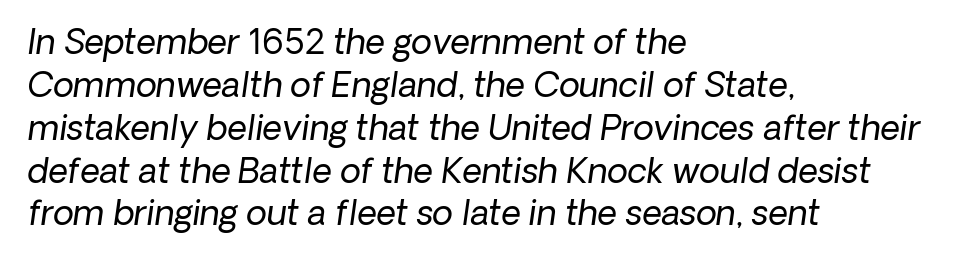
{"serif": "no", "bold": "no", "weight": "regular", "width": "normal", "stroke_contrast": "low", "x_height": "medium", "monospaced": "no", "underline": "no", "align": "left", "line_spacing": "normal", "line_spacing_ratio": 1.26, "letter_spacing": "normal", "letter_spacing_em": 0.0, "glyph_px": 34}
